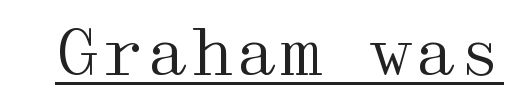
The letters stand straight up with perfectly vertical stems. This rendering employs a face with finishing strokes, i.e., a serif. The strokes are not fattened; the text isn't bold. The passage shown is underscored from start to finish. What stands out about the letter spacing? Nothing — it is the standard amount.
